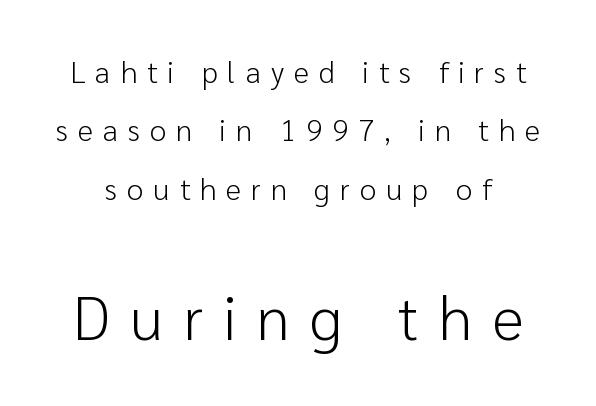
A typesetter would mark this as roman, not italic. A typesetter would call this proportional, since set widths differ per character. These lines have a slow, spaced-out rhythm from letter to letter. Line spacing here is loose. These lines are composed in type without serifs.
